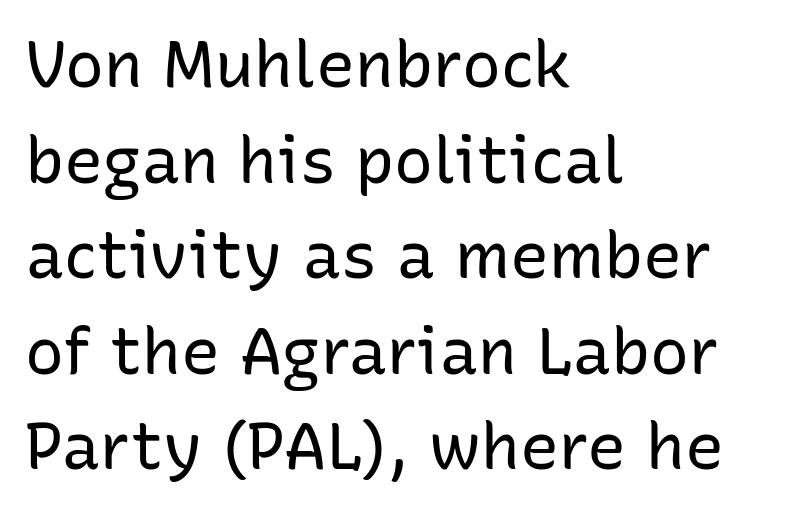
{"serif": "no", "italic": "no", "bold": "no", "weight": "regular", "width": "normal", "stroke_contrast": "low", "x_height": "medium", "monospaced": "no", "underline": "no", "align": "left", "line_spacing": "normal", "line_spacing_ratio": 1.47, "letter_spacing": "normal", "letter_spacing_em": 0.0, "glyph_px": 65}
